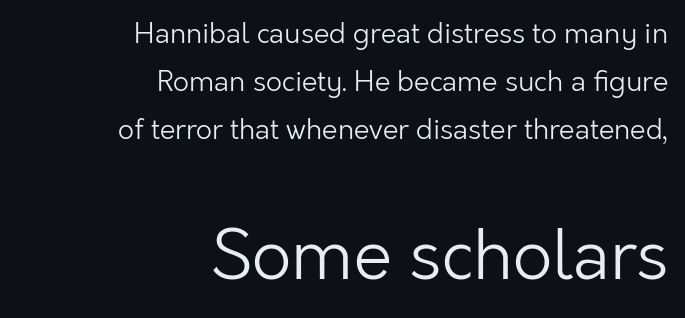
{"serif": "no", "italic": "no", "bold": "no", "weight": "light", "width": "normal", "stroke_contrast": "low", "x_height": "medium", "monospaced": "no", "underline": "no", "align": "right", "line_spacing_ratio": 1.71, "letter_spacing": "normal", "letter_spacing_em": 0.0, "larger_block": "second", "size_ratio": 2.46, "glyph_px": 69}
